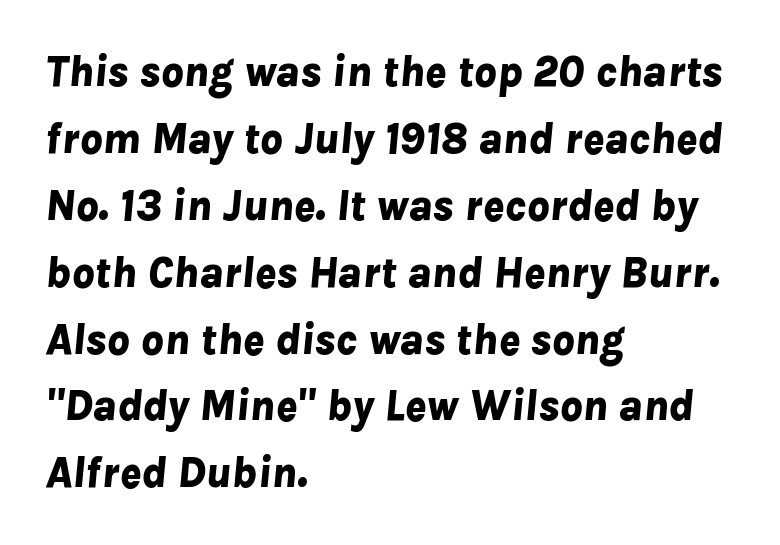
{"italic": "yes", "lean": "right", "slant_degrees": 8, "bold": "yes", "weight": "bold", "width": "normal", "stroke_contrast": "low", "x_height": "medium", "monospaced": "no", "underline": "no", "align": "left", "line_spacing": "normal", "line_spacing_ratio": 1.52, "letter_spacing": "normal", "letter_spacing_em": 0.0, "glyph_px": 44}
